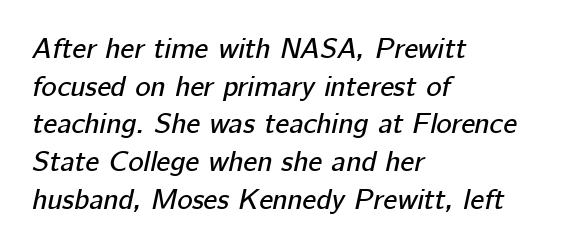
Q: Is the text italic (slanted)? A: Yes, it leans right by about 12 degrees.
Q: Is the text underlined? A: No.
Q: How is the paragraph aligned? A: Left-aligned.
Q: Is the spacing between letters normal or unusually wide? A: Normal.
Q: Is the spacing between lines tight, normal or loose? A: Normal.
Q: Width (condensed, normal, or wide)? A: Normal.
Q: Stroke contrast? A: Low.
Q: x-height? A: Medium.
Q: Monospaced? A: No.
